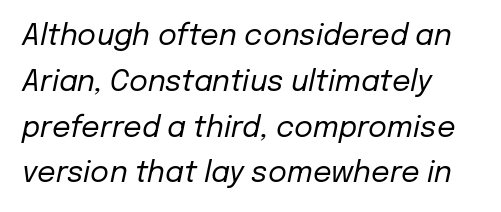
Honestly, the row spacing looks completely unremarkable. The typesetting does not lean heavy: it is not bold. Teacher's note: observe the even left margin — that is flush-left alignment. Here the designer chose a conventional face with non-uniform glyph widths. Posture: slanted. Words float on clear page, feet unadorned.
